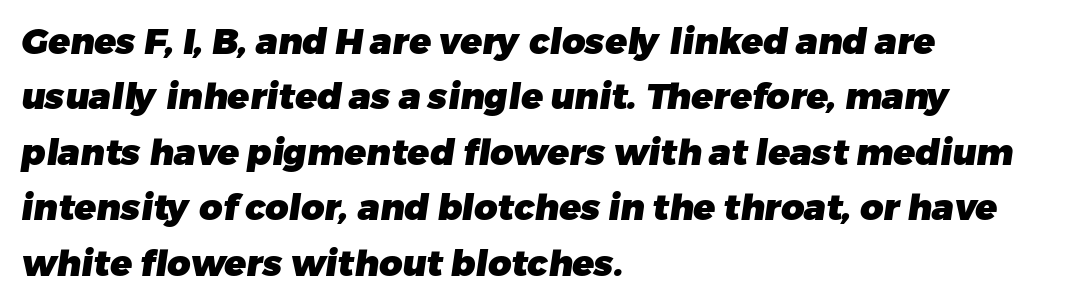
{"serif": "no", "bold": "yes", "weight": "heavy", "width": "normal", "stroke_contrast": "low", "x_height": "medium", "monospaced": "no", "underline": "no", "align": "left", "line_spacing": "normal", "line_spacing_ratio": 1.54, "letter_spacing": "normal", "letter_spacing_em": 0.0, "glyph_px": 36}
